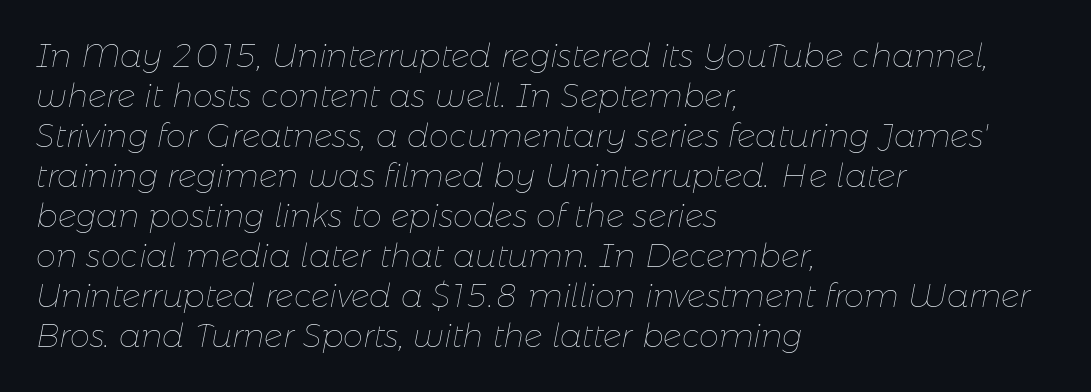
One-word summary of the alignment: left. Note the varied advance widths — an 'i' is clearly narrower than an 'm'. The block of text has a typical density, with ordinary space between rows. This sample uses plain, unmodified letter spacing. Yep, that's italic — everything's leaning. Descender tails drop into unmarked territory.
